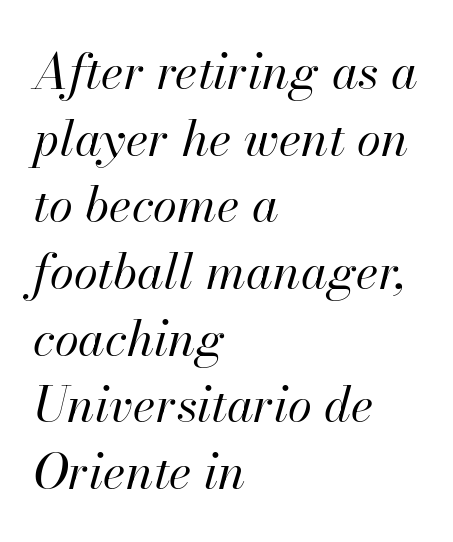
Q: Is the text bold? A: No.
Q: Is the text italic (slanted)? A: Yes, it leans right by about 13 degrees.
Q: Is the text underlined? A: No.
Q: How is the paragraph aligned? A: Left-aligned.
Q: Is the spacing between letters normal or unusually wide? A: Normal.
Q: Is the spacing between lines tight, normal or loose? A: Normal.
Q: Width (condensed, normal, or wide)? A: Normal.
Q: Stroke contrast? A: High.
Q: x-height? A: Small.
Q: Monospaced? A: No.
